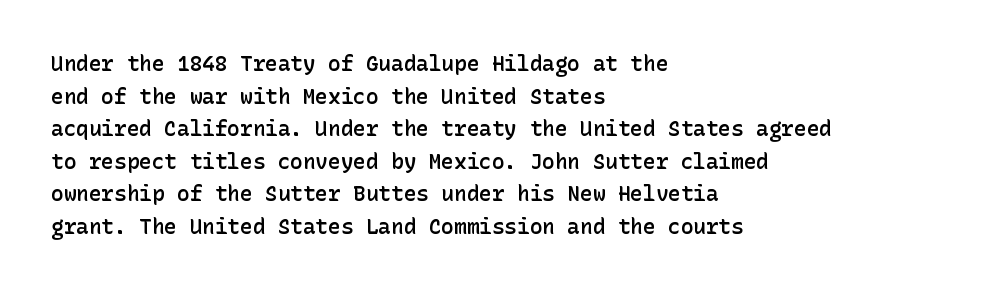
Q: Is the text bold? A: Semi-bold.
Q: Is the text italic (slanted)? A: No, it is upright.
Q: Is the text underlined? A: No.
Q: How is the paragraph aligned? A: Left-aligned.
Q: Is the spacing between letters normal or unusually wide? A: Normal.
Q: Is the spacing between lines tight, normal or loose? A: Normal.
